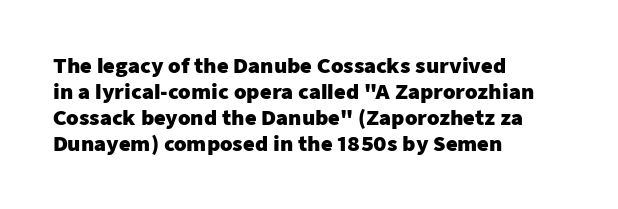
The lettering holds an erect, upright posture throughout. The text block is weighted toward the left margin, trailing off unevenly rightward. The strokes are fattened all the way to bold. Bare-footed words on every line.
